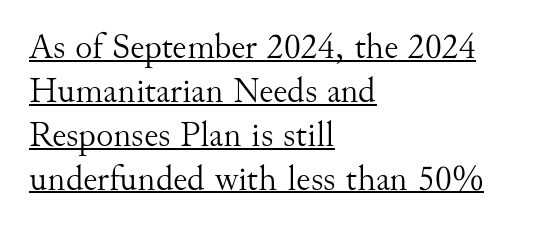
The image shows 36 px light serif type, upright; set left-aligned, line spacing 1.22x, normal letter spacing, underlined; medium stroke contrast and a small x-height.
